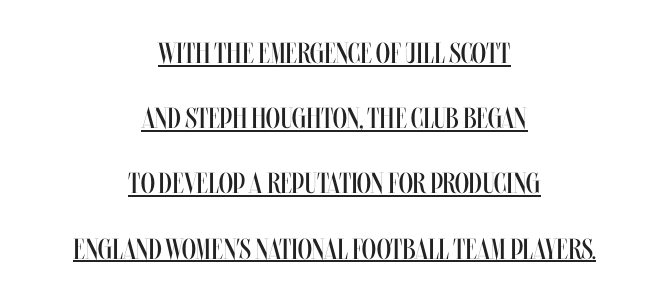
Q: Is the text bold? A: No.
Q: Is the text italic (slanted)? A: No, it is upright.
Q: Is the text underlined? A: Yes.
Q: How is the paragraph aligned? A: Centered.
Q: Is the spacing between letters normal or unusually wide? A: Normal.
Q: Is the spacing between lines tight, normal or loose? A: Loose.
Q: Width (condensed, normal, or wide)? A: Condensed.
Q: Stroke contrast? A: Medium.
Q: x-height? A: Large.
Q: Monospaced? A: No.
